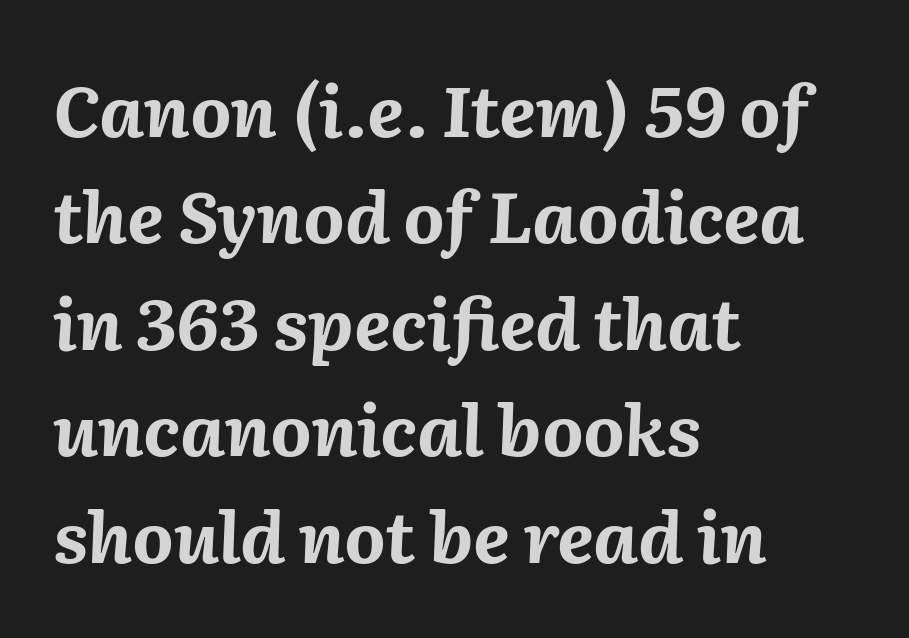
Bold? Absolutely — the strokes are thick and heavy. Quick note: italic. Regular leading. Line starts are locked; line ends wander. What stands out about the letter spacing? Nothing — it is the standard amount. The zone under the glyphs is completely vacant.
